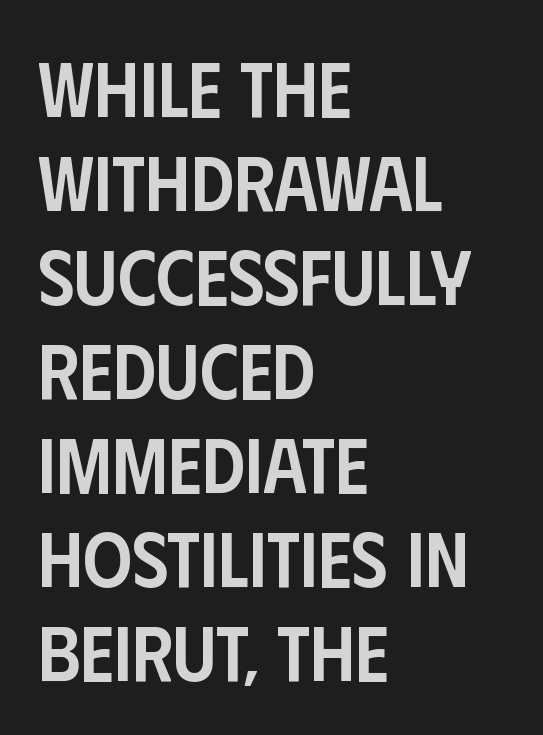
Q: Is the text bold? A: Semi-bold.
Q: Is the text italic (slanted)? A: No, it is upright.
Q: Is the typeface a serif or a sans-serif typeface? A: Sans-serif.
Q: Is the text underlined? A: No.
Q: How is the paragraph aligned? A: Left-aligned.
Q: Is the spacing between letters normal or unusually wide? A: Normal.
Q: Width (condensed, normal, or wide)? A: Condensed.
Q: Stroke contrast? A: Low.
Q: x-height? A: Large.
Q: Monospaced? A: No.
